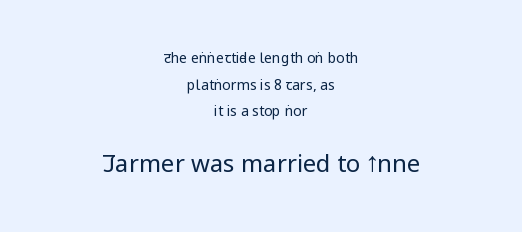
Look at the glyph heights: the lower group is clearly the bigger setting. Caption: multi-line text, centered on the measure. These glyphs show unthickened strokes, regular width or finer. Here the glyphs are tracked normally, forming tight word shapes. Compared with typical paragraphs, the rows here are farther apart. Characters remain perfectly vertical along every line.
